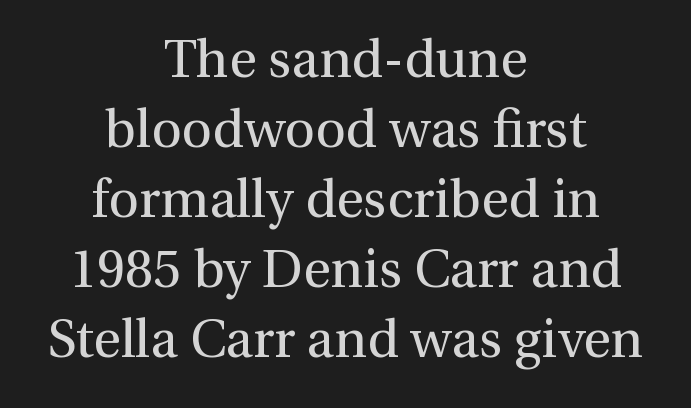
The image shows 53 px regular-weight serif type, upright; set centered, normal line spacing (1.32x), normal letter spacing, not underlined; medium stroke contrast and a medium x-height.
